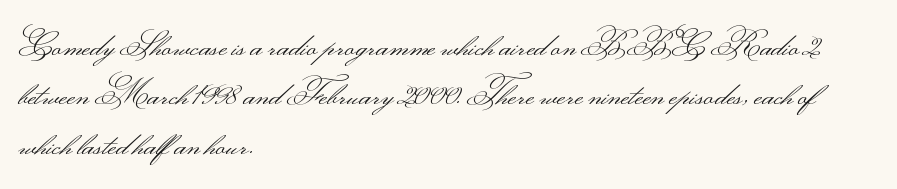
Successive baselines arrive at the customary interval. This rendering leaves character spacing at its baseline value. Is the block centered? No — it sits flush against the left margin. Typographically, this falls in the sans-serif category. Bare-footed words on every line. Ink coverage per letter is moderate at most.
